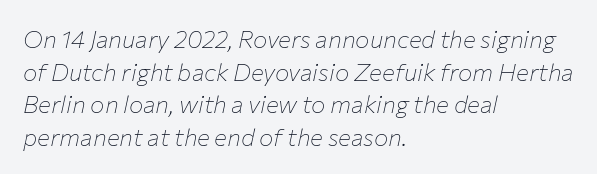
The image shows 24 px text type, italic (leaning right); set left-aligned, normal line spacing (1.36x), normal letter spacing, not underlined.
